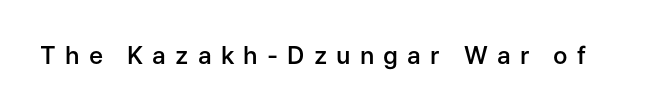
Q: Is the text bold? A: Semi-bold.
Q: Is the text italic (slanted)? A: No, it is upright.
Q: Is the text underlined? A: No.
Q: Is the spacing between letters normal or unusually wide? A: Unusually wide.
